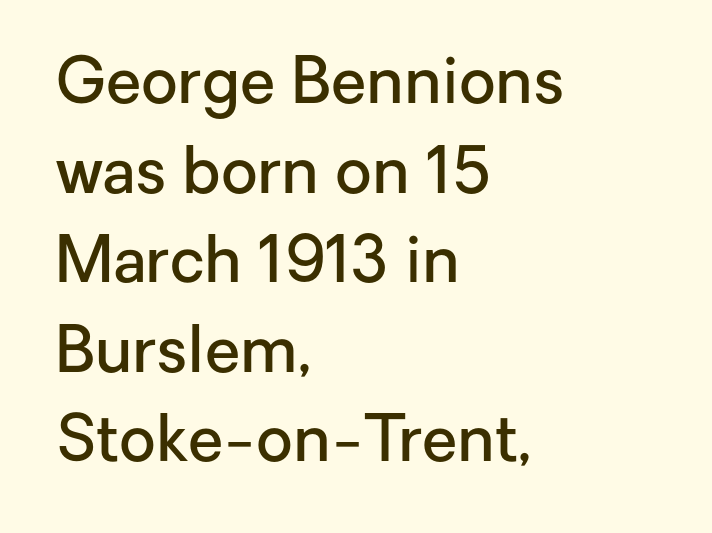
Q: Is the text bold? A: Semi-bold.
Q: Is the text italic (slanted)? A: No, it is upright.
Q: Is the typeface a serif or a sans-serif typeface? A: Sans-serif.
Q: Is the text underlined? A: No.
Q: How is the paragraph aligned? A: Left-aligned.
Q: Is the spacing between letters normal or unusually wide? A: Normal.
Q: Is the spacing between lines tight, normal or loose? A: Normal.
Q: Width (condensed, normal, or wide)? A: Normal.
Q: Stroke contrast? A: Low.
Q: x-height? A: Medium.
Q: Monospaced? A: No.
